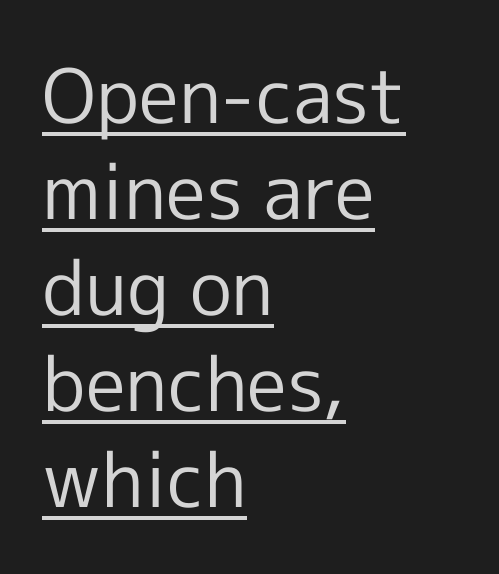
Q: Is the text bold? A: No.
Q: Is the text italic (slanted)? A: No, it is upright.
Q: Is the typeface a serif or a sans-serif typeface? A: Sans-serif.
Q: Is the text underlined? A: Yes.
Q: How is the paragraph aligned? A: Left-aligned.
Q: Is the spacing between letters normal or unusually wide? A: Normal.
Q: Is the spacing between lines tight, normal or loose? A: Normal.
Q: Width (condensed, normal, or wide)? A: Normal.
Q: x-height? A: Medium.
Q: Monospaced? A: No.
